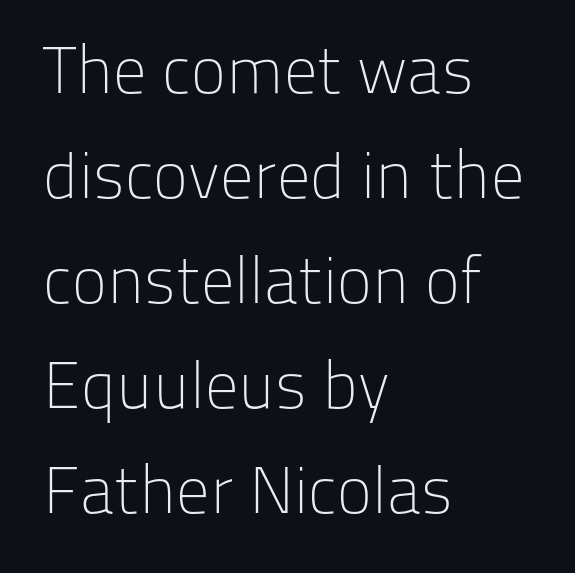
Rule under the text: the space is simply empty. Rendered with straight, roman letterforms. Unlike a traditional serif, this face leaves its strokes unadorned. These lines are rendered in a variable-pitch font. Leftover space on each line is placed entirely after the last word.
